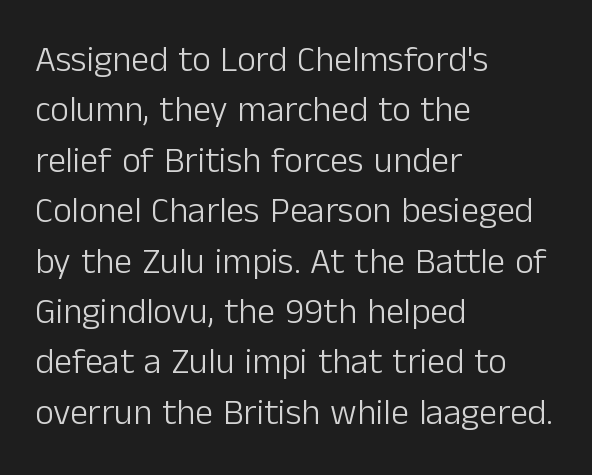
The image shows 36 px light sans-serif type, upright; set left-aligned, normal line spacing (1.4x), normal letter spacing, not underlined; low stroke contrast and a medium x-height.
